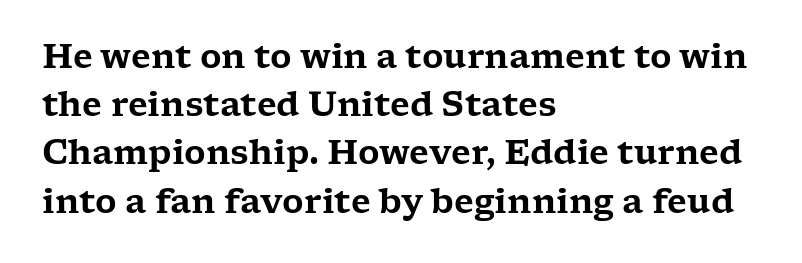
The image shows 33 px wide serif type, upright; set left-aligned, normal line spacing (1.46x), normal letter spacing, not underlined; low stroke contrast and a medium x-height.
